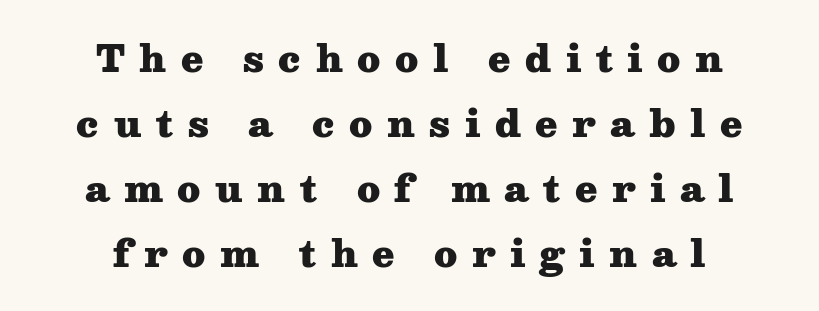
Check under the words: just untouched page. Proportional: the letters do not fall into vertical columns. The font family rendered here belongs to the serif group. In CSS terms this would be text-align: center.
